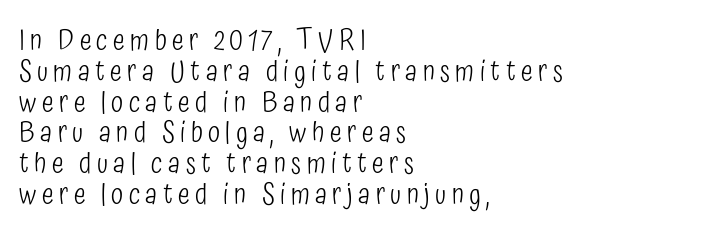
{"serif": "no", "italic": "no", "bold": "no", "weight": "light", "width": "condensed", "stroke_contrast": "low", "x_height": "medium", "monospaced": "no", "underline": "no", "align": "left", "line_spacing": "tight", "line_spacing_ratio": 1.1, "glyph_px": 28}
